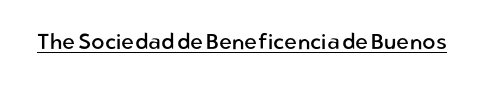
{"italic": "no", "bold": "no", "underline": "yes", "letter_spacing": "normal", "letter_spacing_em": 0.0, "glyph_px": 22}
